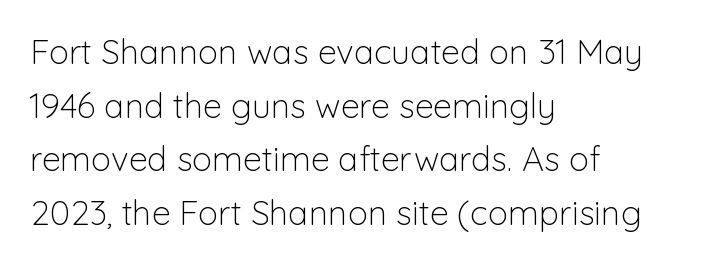
The image shows 34 px light sans-serif type, upright; set left-aligned, normal line spacing (1.58x), normal letter spacing, not underlined; low stroke contrast and a medium x-height.
